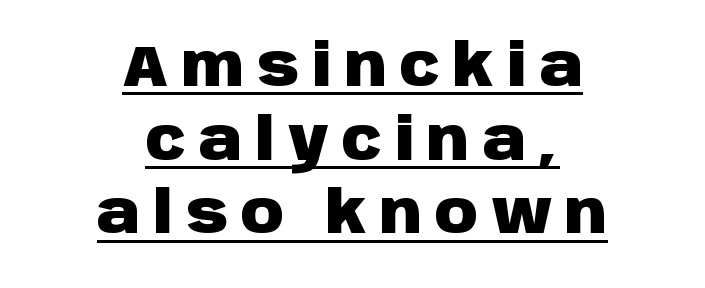
Q: Is the text bold? A: Yes.
Q: Is the text italic (slanted)? A: No, it is upright.
Q: Is the typeface a serif or a sans-serif typeface? A: Sans-serif.
Q: Is the text underlined? A: Yes.
Q: How is the paragraph aligned? A: Centered.
Q: Is the spacing between letters normal or unusually wide? A: Unusually wide.
Q: Is the spacing between lines tight, normal or loose? A: Normal.
Q: Width (condensed, normal, or wide)? A: Normal.
Q: Stroke contrast? A: Low.
Q: x-height? A: Large.
Q: Monospaced? A: No.
